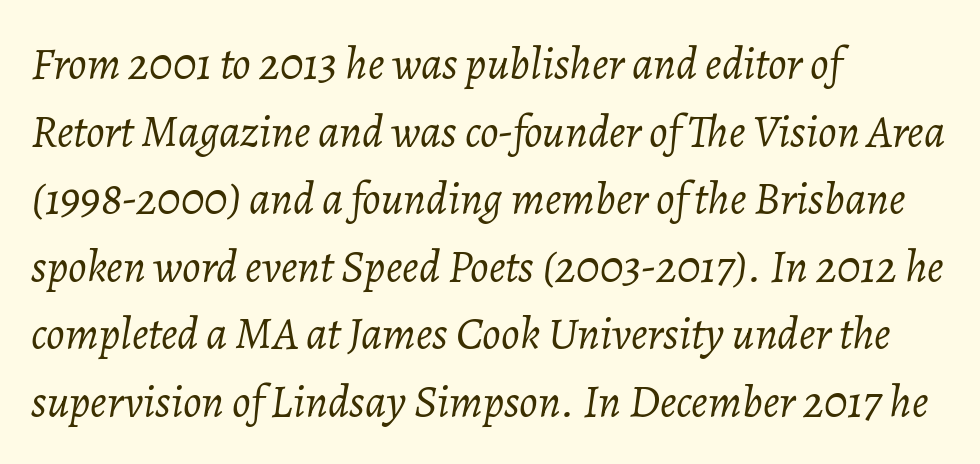
Q: Is the text bold? A: No.
Q: Is the text italic (slanted)? A: Yes, it leans right by about 7 degrees.
Q: Is the text underlined? A: No.
Q: How is the paragraph aligned? A: Left-aligned.
Q: Is the spacing between letters normal or unusually wide? A: Normal.
Q: Is the spacing between lines tight, normal or loose? A: Normal.
Q: Width (condensed, normal, or wide)? A: Normal.
Q: Stroke contrast? A: Low.
Q: x-height? A: Medium.
Q: Monospaced? A: No.
